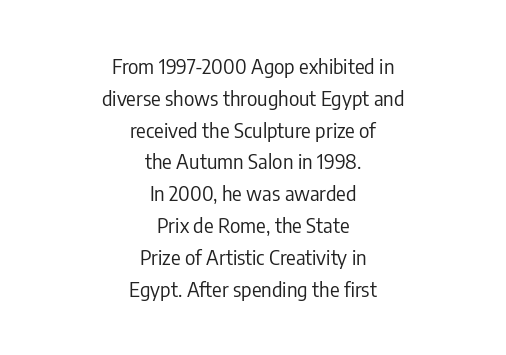
This sample uses plain, unmodified letter spacing. Regular leading. Short and long lines alike share a common midpoint. Descenders hang freely into open space.
